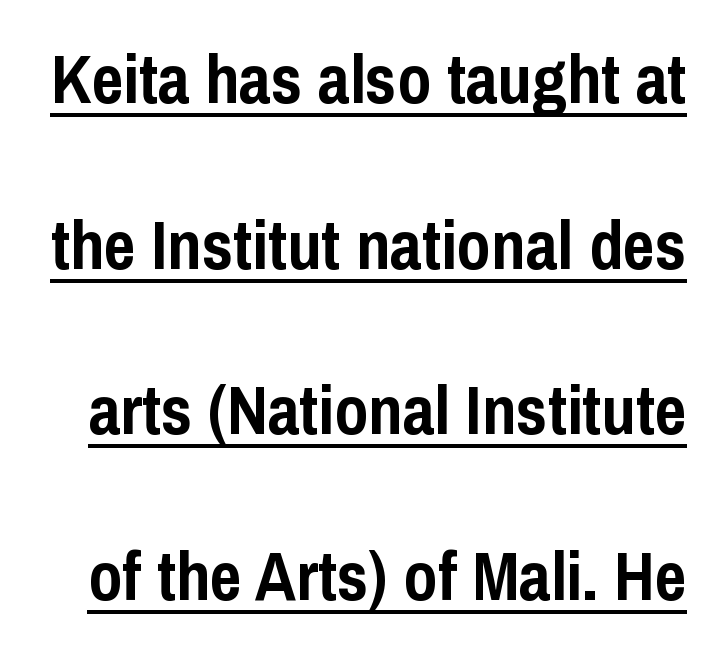
The image shows 69 px semibold, condensed sans-serif type, upright; set loose line spacing (2.4x), normal letter spacing, underlined; low stroke contrast and a medium x-height.
